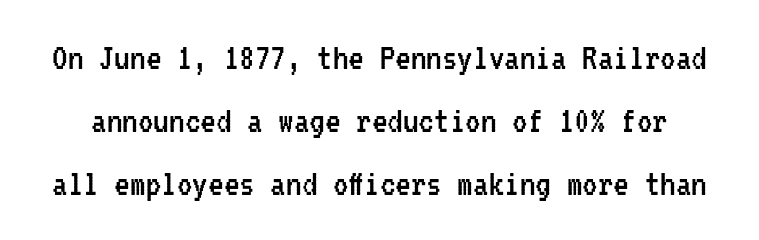
{"serif": "no", "italic": "no", "bold": "no", "weight": "regular", "width": "condensed", "stroke_contrast": "low", "x_height": "medium", "monospaced": "yes", "underline": "no", "line_spacing": "normal", "line_spacing_ratio": 1.61, "letter_spacing": "normal", "letter_spacing_em": 0.0, "glyph_px": 39}
